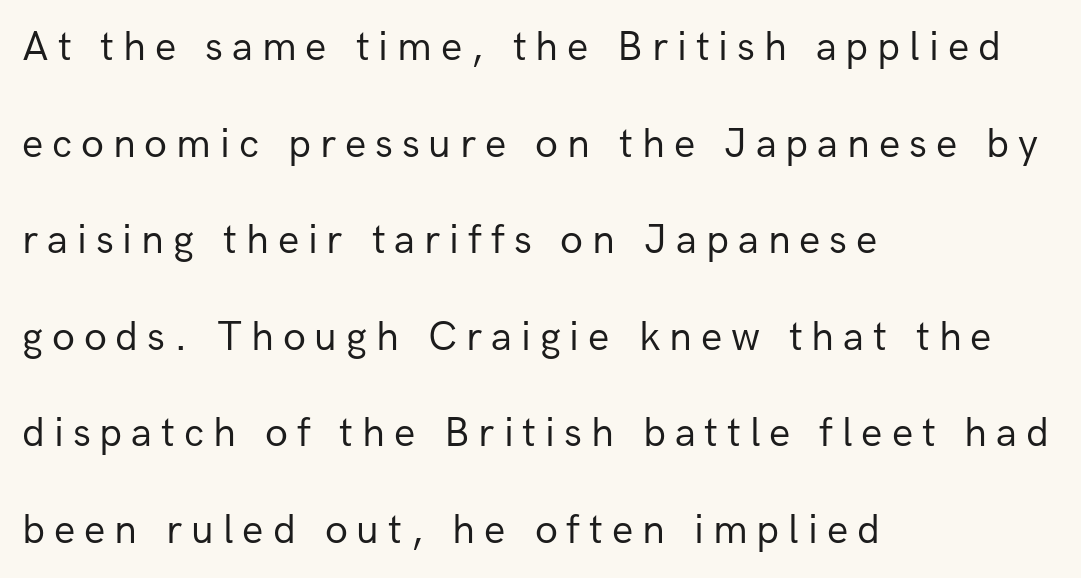
The image shows 42 px regular-weight sans-serif type, upright; set left-aligned, loose line spacing (2.3x), unusually wide letter spacing (+0.21 em), not underlined; low stroke contrast and a medium x-height.
